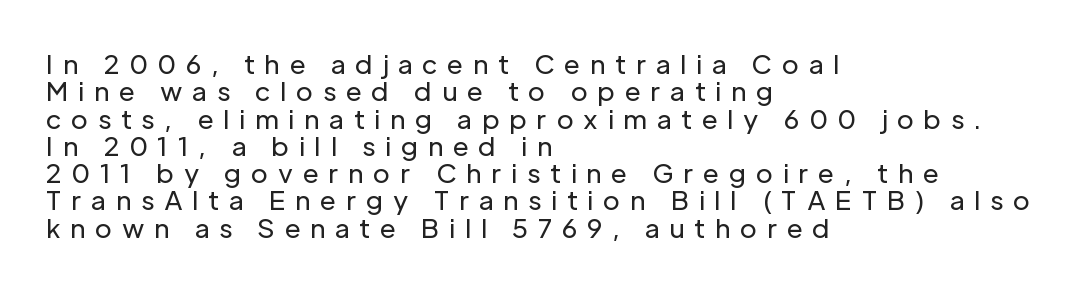
The image shows 26 px text type, upright; set left-aligned, tight line spacing (1.05x), unusually wide letter spacing (+0.37 em), not underlined.
